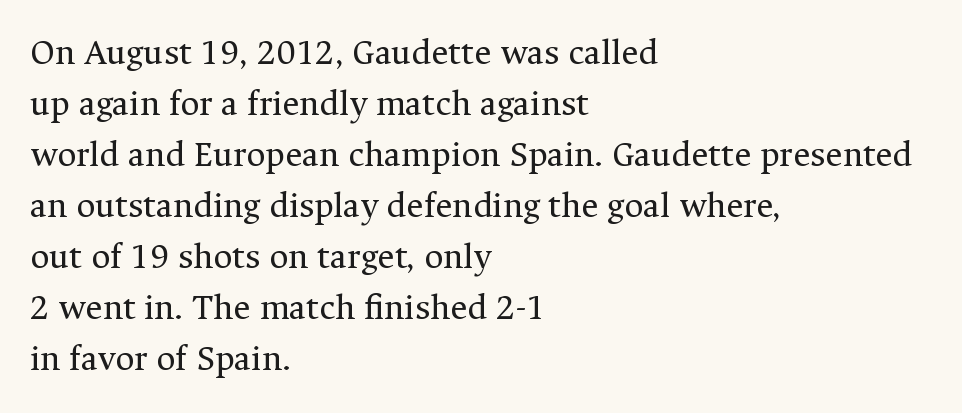
Italic? Not at all — the glyphs are vertical. Glance below the letters and you will spot only blank space. Does the copy run flush right? No — it runs flush left. A typesetter would call this proportional, since set widths differ per character.
